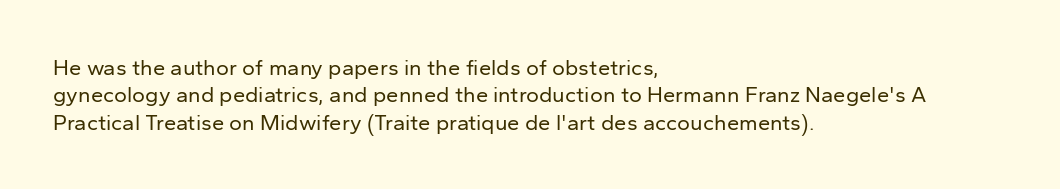
Q: Is the text bold? A: No.
Q: Is the text italic (slanted)? A: No, it is upright.
Q: Is the text underlined? A: No.
Q: How is the paragraph aligned? A: Left-aligned.
Q: Is the spacing between letters normal or unusually wide? A: Normal.
